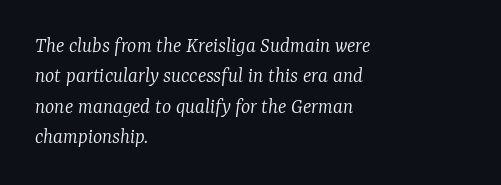
The gap between lines stays unmarked. Leading: standard. It's the slanting kind of type. Compared with a typical body face, this is equally light or lighter still.
